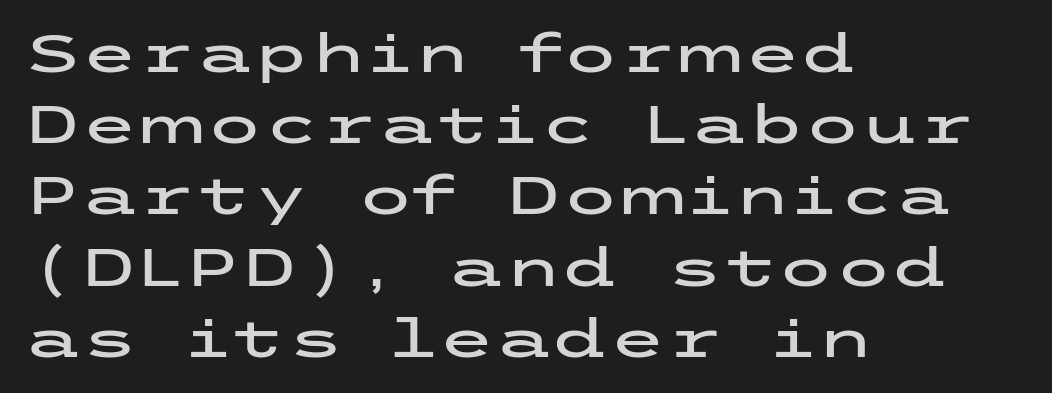
{"serif": "no", "italic": "no", "width": "wide", "stroke_contrast": "low", "x_height": "medium", "underline": "no", "align": "left", "line_spacing": "normal", "line_spacing_ratio": 1.37, "letter_spacing": "normal", "letter_spacing_em": 0.0, "glyph_px": 52}
